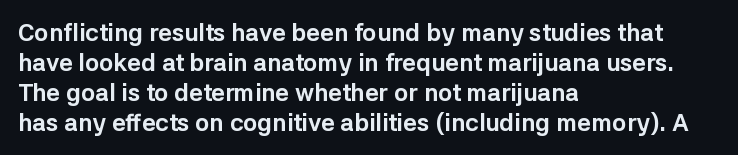
{"italic": "no", "bold": "yes", "underline": "no", "align": "left", "line_spacing": "normal", "line_spacing_ratio": 1.25, "letter_spacing": "normal", "letter_spacing_em": 0.0, "glyph_px": 24}
